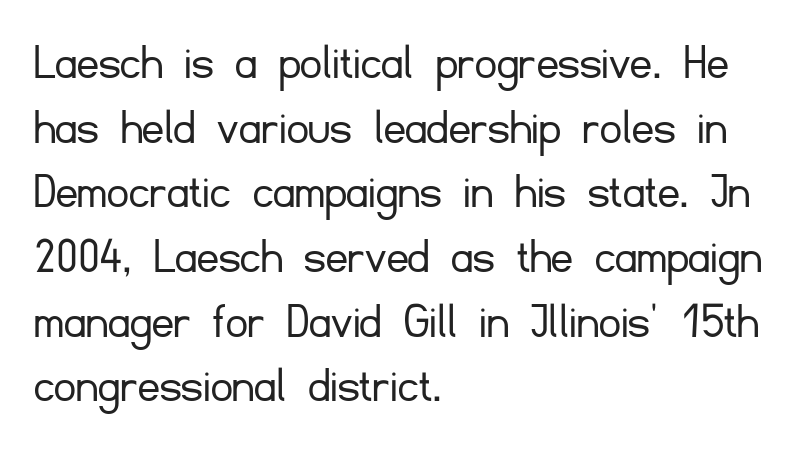
The image shows 53 px light sans-serif type, upright; set left-aligned, line spacing 1.22x, normal letter spacing, not underlined; low stroke contrast and a small x-height.
